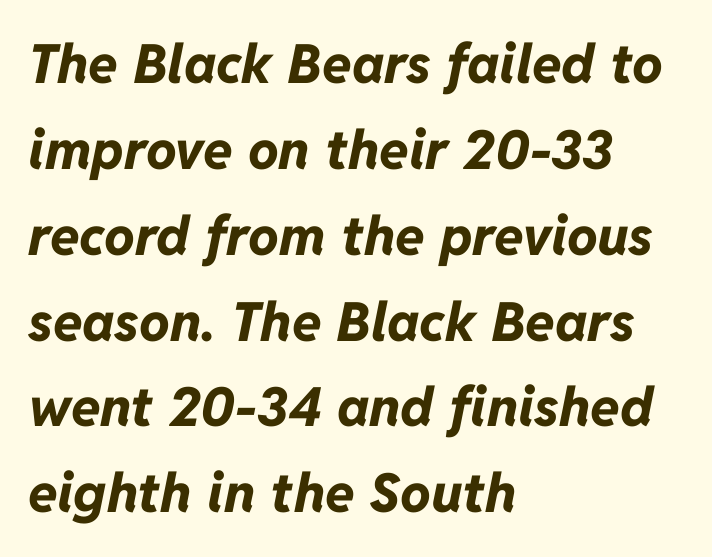
{"italic": "yes", "lean": "right", "slant_degrees": 11, "bold": "yes", "weight": "bold", "width": "normal", "stroke_contrast": "low", "x_height": "medium", "monospaced": "no", "underline": "no", "align": "left", "line_spacing": "normal", "line_spacing_ratio": 1.59, "letter_spacing": "normal", "letter_spacing_em": 0.0, "glyph_px": 54}
